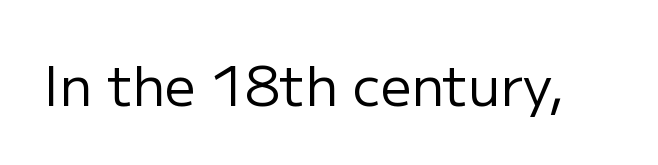
{"serif": "no", "italic": "no", "bold": "no", "weight": "regular", "width": "normal", "stroke_contrast": "low", "x_height": "medium", "monospaced": "no", "underline": "no", "letter_spacing": "normal", "letter_spacing_em": 0.0, "glyph_px": 54}
